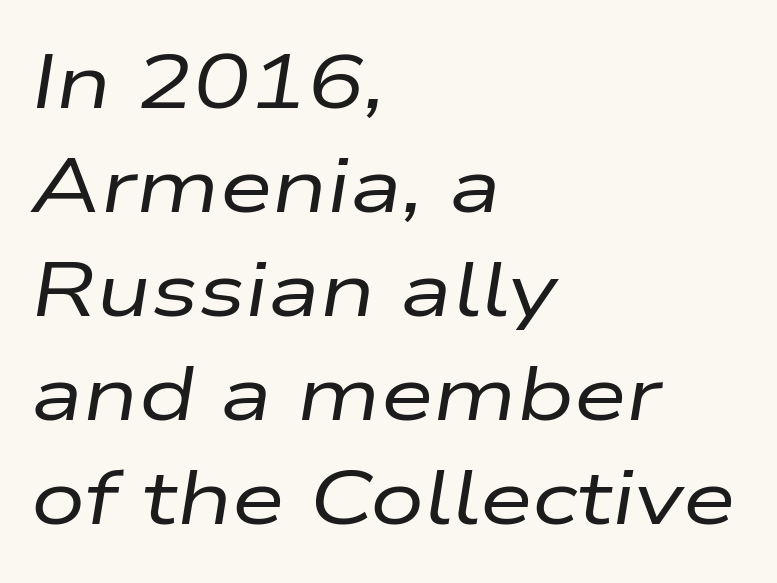
Looks like regular typesetting: each glyph gets only the width it needs. The face looks like a standard text weight, possibly lighter. Leftover space on each line is placed entirely after the last word. A normal amount of white space separates one row of letters from the next.
